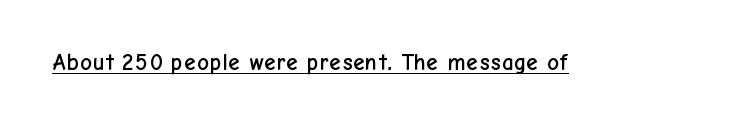
You can see a thin bar hugging the bottom of the glyphs. This rendering leaves character spacing at its baseline value. Style check: upright.
